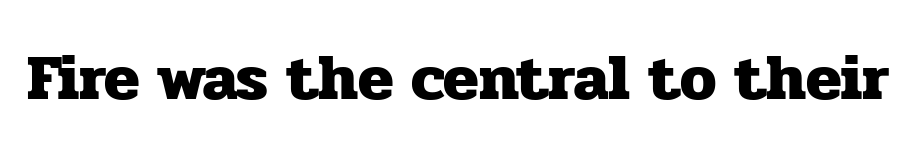
{"serif": "yes", "italic": "no", "bold": "yes", "weight": "heavy", "width": "normal", "stroke_contrast": "low", "x_height": "medium", "monospaced": "no", "underline": "no", "letter_spacing": "normal", "letter_spacing_em": 0.0, "glyph_px": 65}
